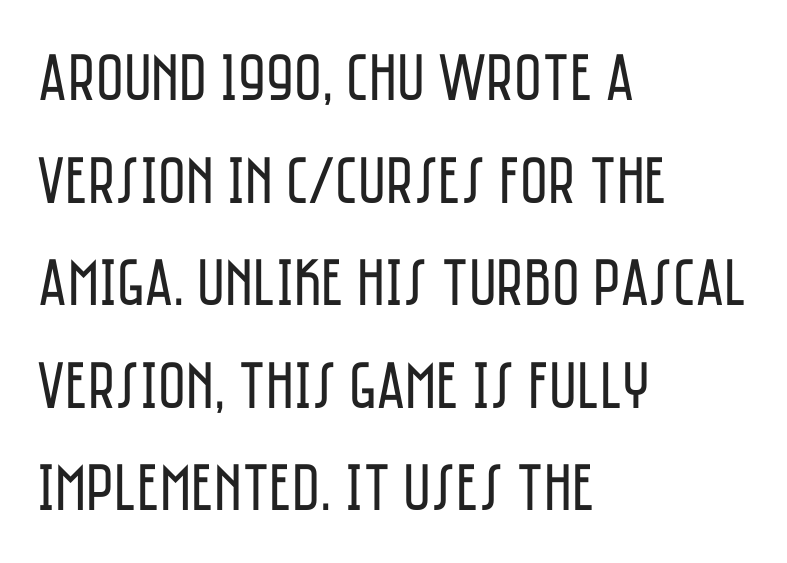
The rag falls on the right side of this text block. The font is comparable to plain body text, perhaps lighter. Quick note: not italic, upright. This sample has the flowing, uneven cadence of proportional lettering. The area under the type is left untouched. Does extra space separate the letters? No, they use regular spacing.
